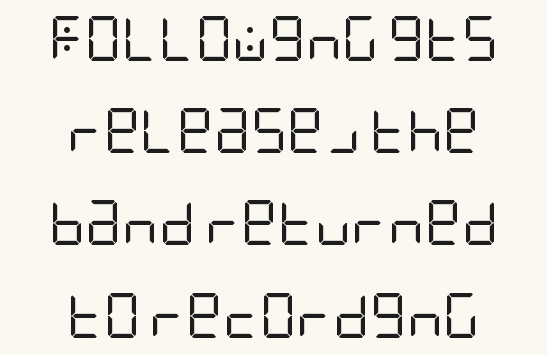
Q: Is the text bold? A: No.
Q: Is the text italic (slanted)? A: No, it is upright.
Q: Is the typeface a serif or a sans-serif typeface? A: Sans-serif.
Q: Is the text underlined? A: No.
Q: How is the paragraph aligned? A: Centered.
Q: Is the spacing between letters normal or unusually wide? A: Normal.
Q: Is the spacing between lines tight, normal or loose? A: Loose.
Q: Width (condensed, normal, or wide)? A: Condensed.
Q: Stroke contrast? A: Low.
Q: x-height? A: Large.
